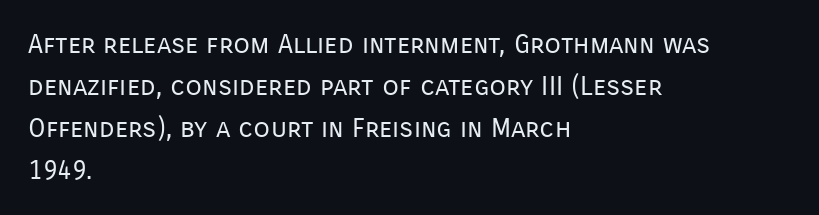
Q: Is the text bold? A: No.
Q: Is the text italic (slanted)? A: No, it is upright.
Q: Is the text underlined? A: No.
Q: How is the paragraph aligned? A: Left-aligned.
Q: Is the spacing between letters normal or unusually wide? A: Normal.
Q: Is the spacing between lines tight, normal or loose? A: Normal.
